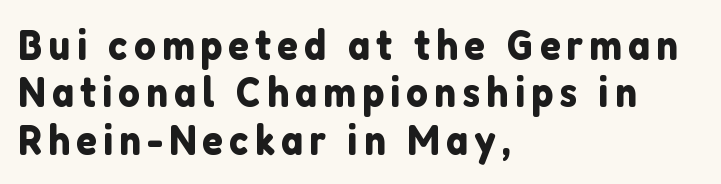
The image shows 43 px sans-serif type, upright; set left-aligned, tight line spacing (1.1x), not underlined; low stroke contrast and a medium x-height.
